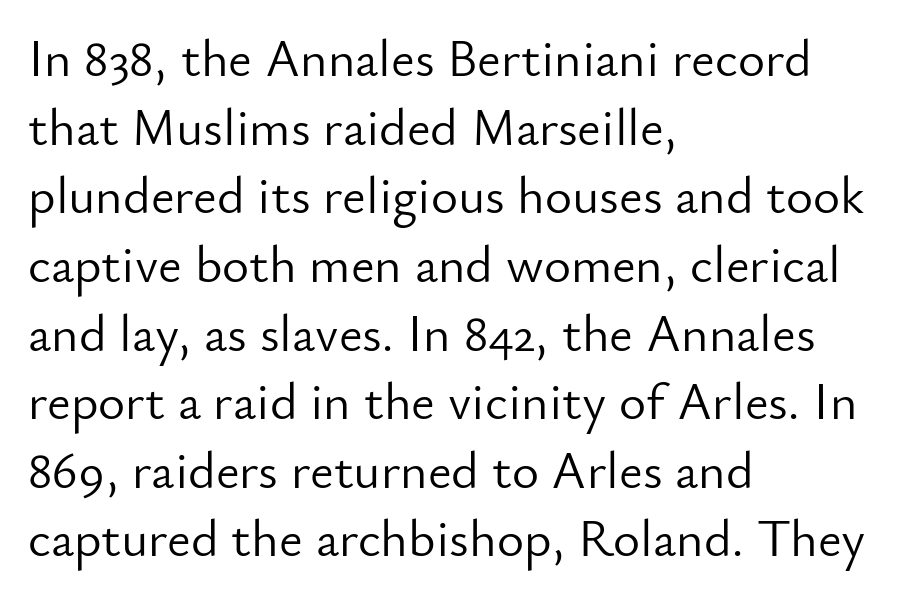
Q: Is the text bold? A: No.
Q: Is the text italic (slanted)? A: No, it is upright.
Q: Is the typeface a serif or a sans-serif typeface? A: Sans-serif.
Q: Is the text underlined? A: No.
Q: How is the paragraph aligned? A: Left-aligned.
Q: Is the spacing between letters normal or unusually wide? A: Normal.
Q: Is the spacing between lines tight, normal or loose? A: Normal.
Q: Width (condensed, normal, or wide)? A: Normal.
Q: Stroke contrast? A: Low.
Q: x-height? A: Small.
Q: Monospaced? A: No.
